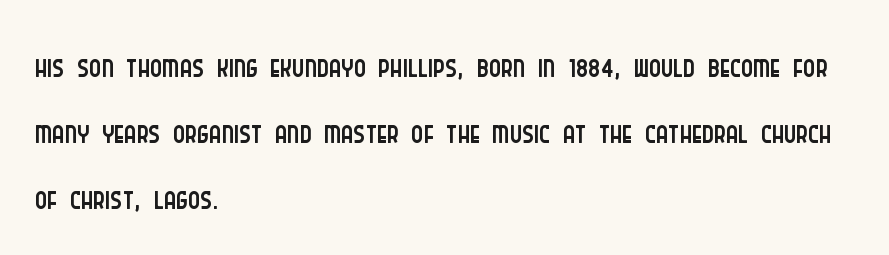
Vertical spacing — default. No feet cap the strokes, marking this as sans-serif type. A typesetter would call this proportional, since set widths differ per character. The lettering stays uniformly vertical, giving the passage a roman look. Short note: letters normally spaced. Every row of glyphs begins at an identical x-position on the left.
